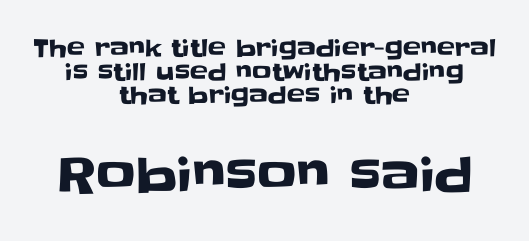
Q: Is the text italic (slanted)? A: No, it is upright.
Q: Is the typeface a serif or a sans-serif typeface? A: Sans-serif.
Q: Is the text underlined? A: No.
Q: How is the paragraph aligned? A: Centered.
Q: Is the spacing between letters normal or unusually wide? A: Normal.
Q: Is the spacing between lines tight, normal or loose? A: Tight.
Q: Which block of text is set in a larger size, the first (top) or the second (bottom)? A: The second (bottom) one.
Q: Width (condensed, normal, or wide)? A: Normal.
Q: Stroke contrast? A: Low.
Q: x-height? A: Large.
Q: Monospaced? A: No.
